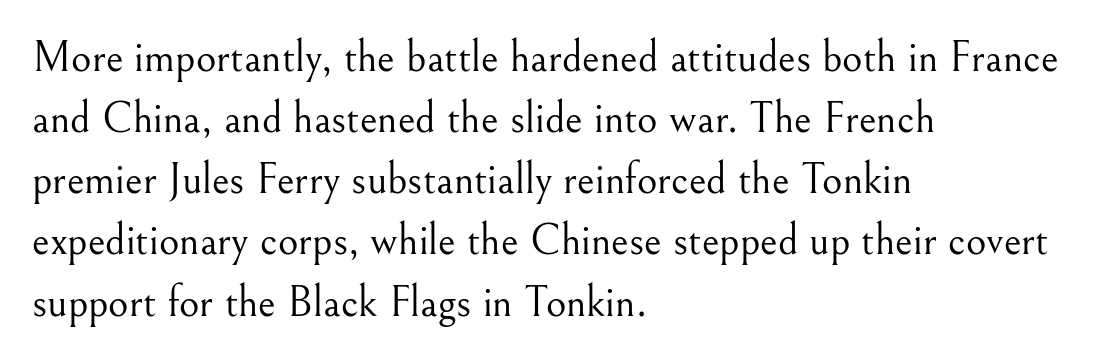
{"serif": "yes", "italic": "no", "bold": "no", "weight": "light", "width": "normal", "stroke_contrast": "medium", "x_height": "small", "monospaced": "no", "underline": "no", "align": "left", "line_spacing": "normal", "line_spacing_ratio": 1.39, "letter_spacing": "normal", "letter_spacing_em": 0.0, "glyph_px": 44}
